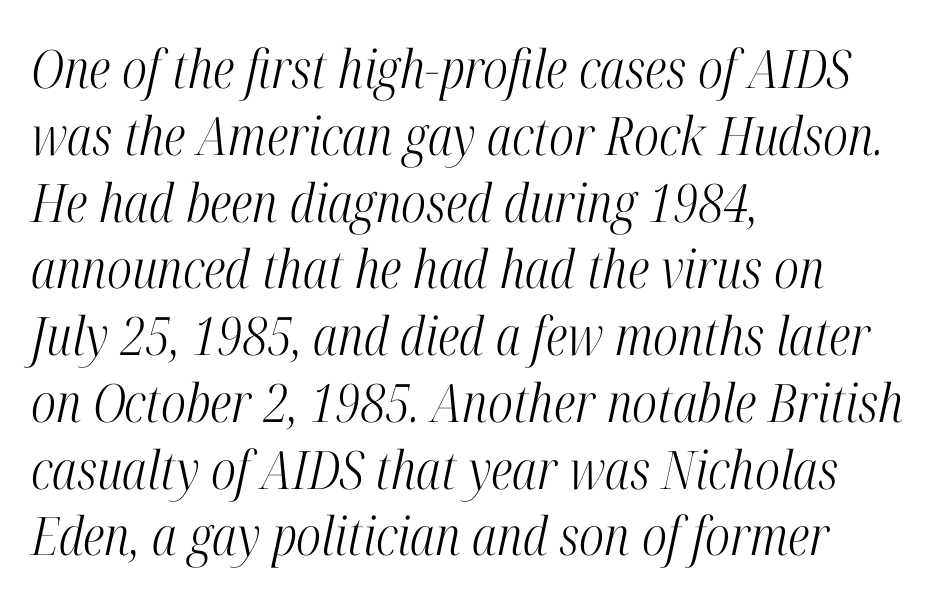
Q: Is the text bold? A: No.
Q: Is the text italic (slanted)? A: Yes, it leans right by about 12 degrees.
Q: Is the typeface a serif or a sans-serif typeface? A: Serif.
Q: Is the text underlined? A: No.
Q: How is the paragraph aligned? A: Left-aligned.
Q: Is the spacing between letters normal or unusually wide? A: Normal.
Q: Is the spacing between lines tight, normal or loose? A: Normal.
Q: Width (condensed, normal, or wide)? A: Condensed.
Q: Stroke contrast? A: High.
Q: x-height? A: Medium.
Q: Monospaced? A: No.
